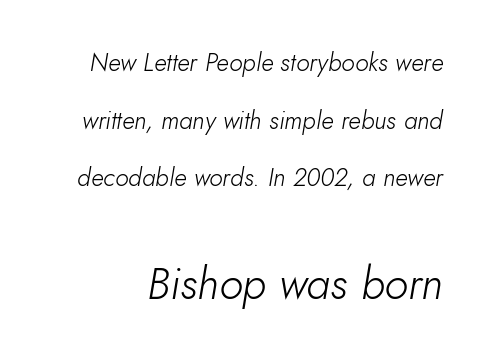
Q: Is the text bold? A: No.
Q: Is the text italic (slanted)? A: Yes, it leans right by about 10 degrees.
Q: Is the text underlined? A: No.
Q: Is the spacing between letters normal or unusually wide? A: Normal.
Q: Is the spacing between lines tight, normal or loose? A: Loose.
Q: Which block of text is set in a larger size, the first (top) or the second (bottom)? A: The second (bottom) one.
Q: Width (condensed, normal, or wide)? A: Normal.
Q: Stroke contrast? A: Low.
Q: x-height? A: Small.
Q: Monospaced? A: No.
